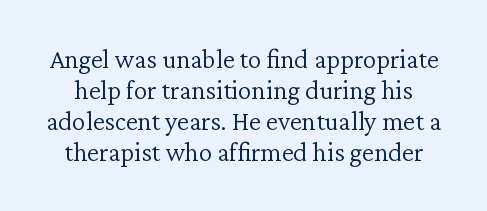
{"italic": "no", "bold": "no", "underline": "no", "line_spacing": "tight", "line_spacing_ratio": 1.15, "letter_spacing": "normal", "letter_spacing_em": 0.0, "glyph_px": 27}
